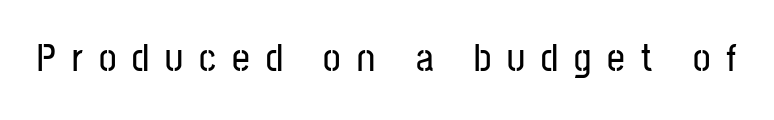
{"serif": "no", "italic": "no", "width": "condensed", "stroke_contrast": "low", "x_height": "medium", "monospaced": "no", "underline": "no", "letter_spacing": "wide", "letter_spacing_em": 0.41, "glyph_px": 39}
